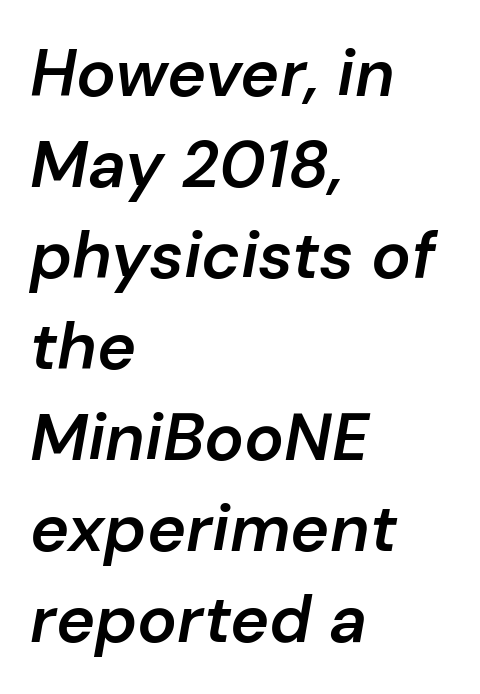
Q: Is the text bold? A: Semi-bold.
Q: Is the text italic (slanted)? A: Yes, it leans right by about 10 degrees.
Q: Is the text underlined? A: No.
Q: How is the paragraph aligned? A: Left-aligned.
Q: Is the spacing between letters normal or unusually wide? A: Normal.
Q: Is the spacing between lines tight, normal or loose? A: Normal.
Q: Width (condensed, normal, or wide)? A: Normal.
Q: Stroke contrast? A: Low.
Q: x-height? A: Medium.
Q: Monospaced? A: No.
